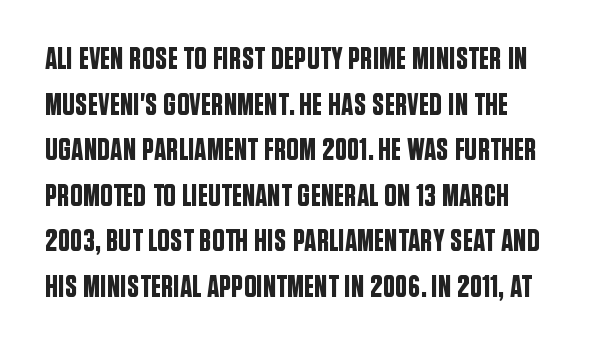
Stroke terminals: plain, sans-serif. The text block is weighted toward the left margin, trailing off unevenly rightward. If you drew a line through each stem, it would be perfectly vertical. Descender tails drop into unmarked territory. What stands out about the letter spacing? Nothing — it is the standard amount.
